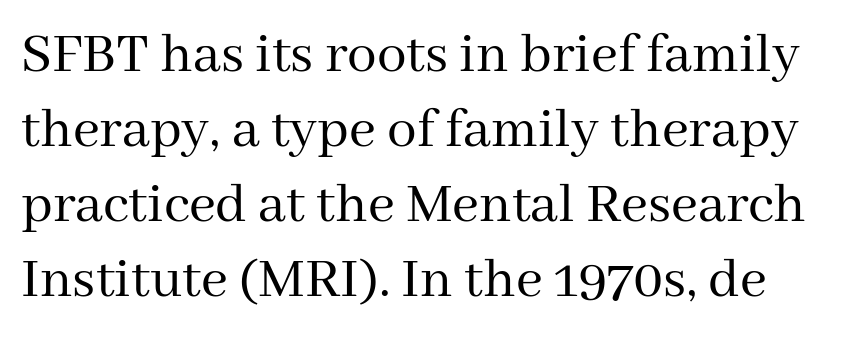
The image shows 59 px regular-weight serif type, upright; set normal line spacing (1.27x), normal letter spacing, not underlined; medium stroke contrast and a medium x-height.
